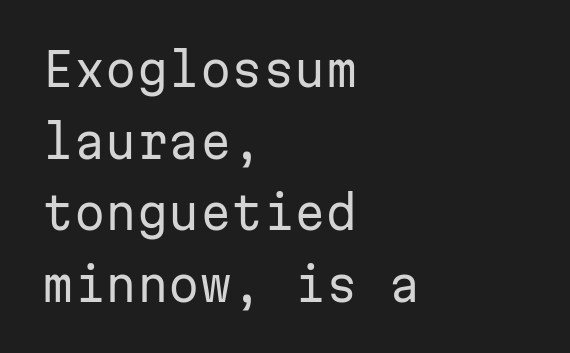
{"serif": "no", "italic": "no", "bold": "no", "weight": "regular", "width": "normal", "stroke_contrast": "low", "x_height": "medium", "monospaced": "yes", "underline": "no", "align": "left", "line_spacing": "normal", "line_spacing_ratio": 1.59, "letter_spacing": "normal", "letter_spacing_em": 0.0, "glyph_px": 45}
